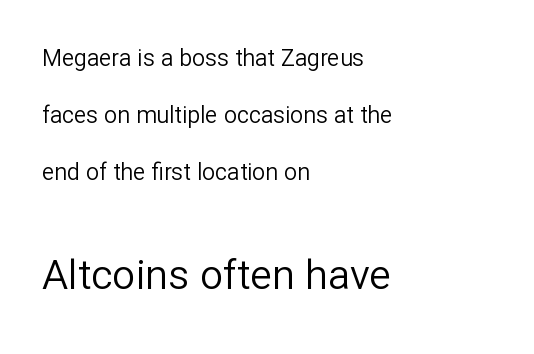
Q: Is the text bold? A: No.
Q: Is the text italic (slanted)? A: No, it is upright.
Q: Is the typeface a serif or a sans-serif typeface? A: Sans-serif.
Q: Is the text underlined? A: No.
Q: How is the paragraph aligned? A: Left-aligned.
Q: Is the spacing between letters normal or unusually wide? A: Normal.
Q: Is the spacing between lines tight, normal or loose? A: Loose.
Q: Which block of text is set in a larger size, the first (top) or the second (bottom)? A: The second (bottom) one.
Q: Width (condensed, normal, or wide)? A: Normal.
Q: Stroke contrast? A: Low.
Q: x-height? A: Medium.
Q: Monospaced? A: No.
